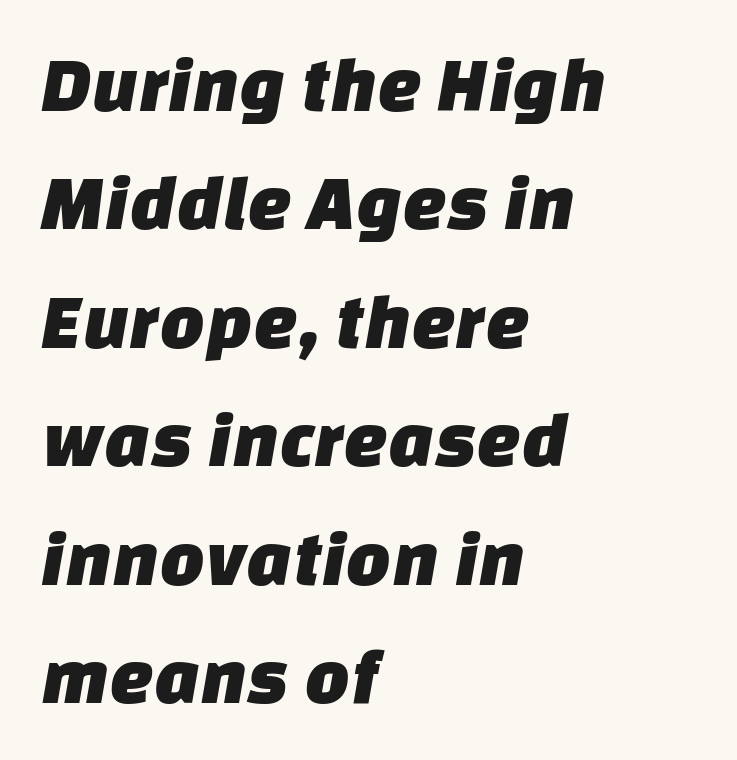
The image shows 79 px sans-serif type; set left-aligned, normal line spacing (1.5x), normal letter spacing, not underlined; low stroke contrast and a large x-height.
